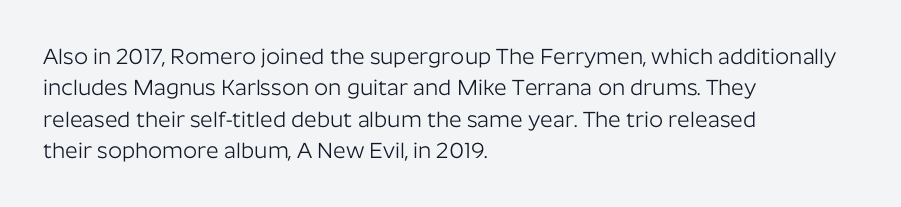
Q: Is the text bold? A: No.
Q: Is the text italic (slanted)? A: No, it is upright.
Q: Is the text underlined? A: No.
Q: How is the paragraph aligned? A: Left-aligned.
Q: Is the spacing between letters normal or unusually wide? A: Normal.
Q: Is the spacing between lines tight, normal or loose? A: Normal.
